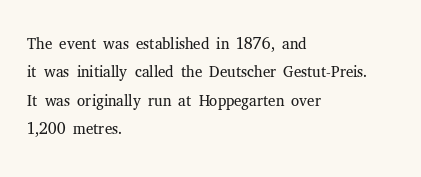
{"italic": "no", "bold": "no", "underline": "no", "align": "left", "line_spacing_ratio": 1.23, "letter_spacing": "normal", "letter_spacing_em": 0.0, "glyph_px": 23}
